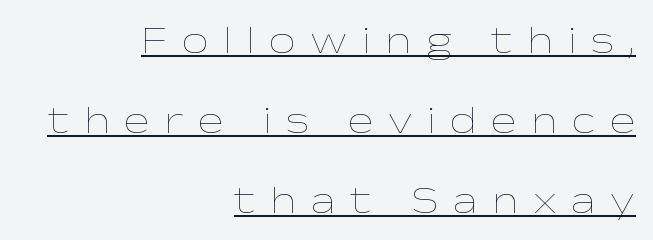
{"italic": "no", "bold": "no", "weight": "thin", "width": "wide", "stroke_contrast": "low", "x_height": "medium", "monospaced": "no", "underline": "yes", "align": "right", "line_spacing": "loose", "line_spacing_ratio": 2.11, "letter_spacing": "wide", "letter_spacing_em": 0.38, "glyph_px": 38}
